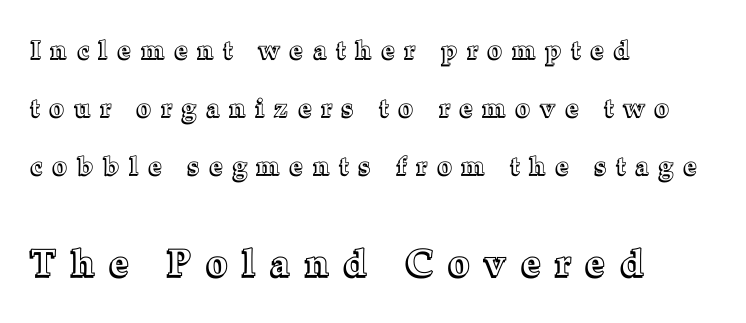
{"italic": "no", "width": "normal", "x_height": "medium", "monospaced": "no", "underline": "no", "align": "left", "line_spacing": "loose", "line_spacing_ratio": 2.33, "letter_spacing": "wide", "letter_spacing_em": 0.43, "larger_block": "second", "size_ratio": 1.48, "glyph_px": 37}
